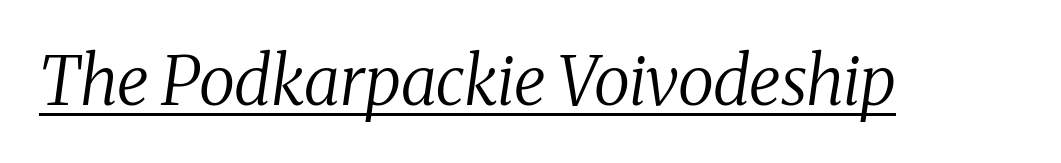
The image shows 67 px regular-weight serif type, italic (leaning right); set normal letter spacing, underlined; medium stroke contrast and a medium x-height.
